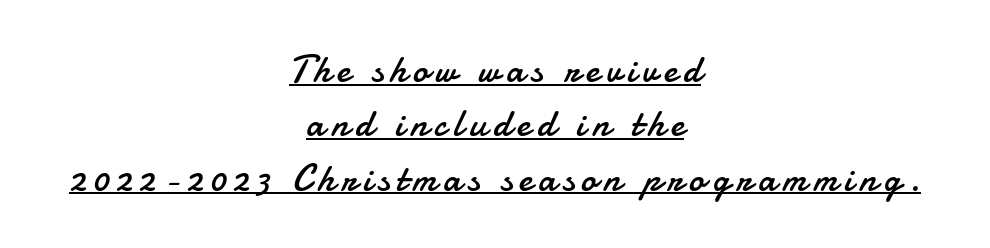
{"serif": "no", "bold": "no", "weight": "regular", "width": "normal", "stroke_contrast": "low", "x_height": "small", "monospaced": "no", "underline": "yes", "align": "center", "line_spacing": "normal", "line_spacing_ratio": 1.43, "glyph_px": 38}
